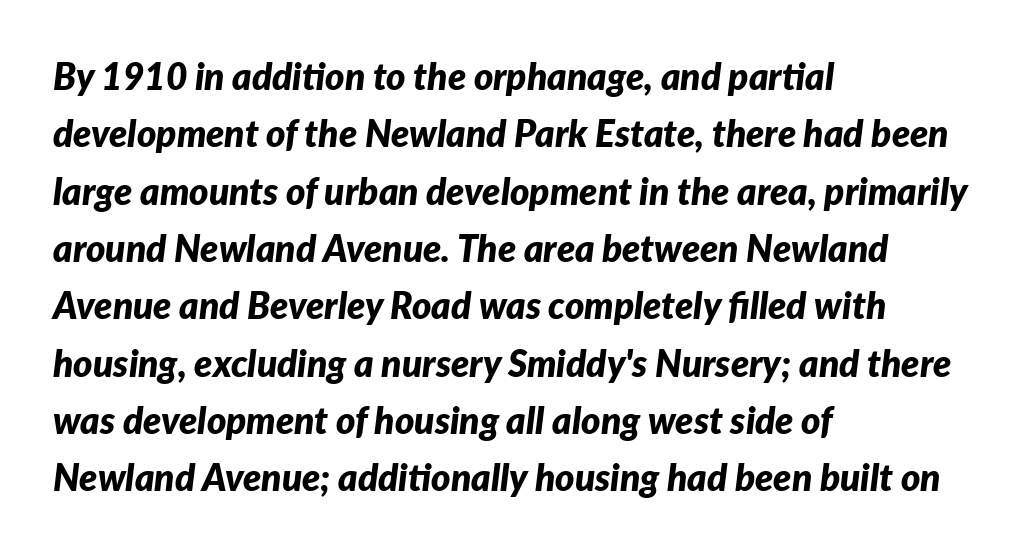
The image shows 37 px bold type, italic (leaning right); set left-aligned, normal line spacing (1.55x), normal letter spacing, not underlined; low stroke contrast and a medium x-height.
